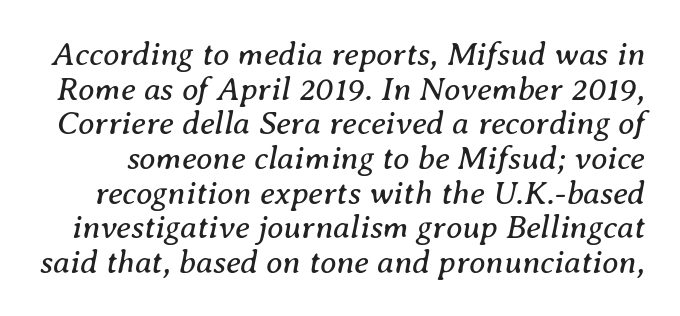
{"serif": "yes", "italic": "yes", "lean": "right", "slant_degrees": 8, "bold": "no", "weight": "regular", "width": "normal", "stroke_contrast": "medium", "x_height": "medium", "monospaced": "no", "underline": "no", "line_spacing": "tight", "line_spacing_ratio": 1.05, "letter_spacing": "normal", "letter_spacing_em": 0.0, "glyph_px": 33}
